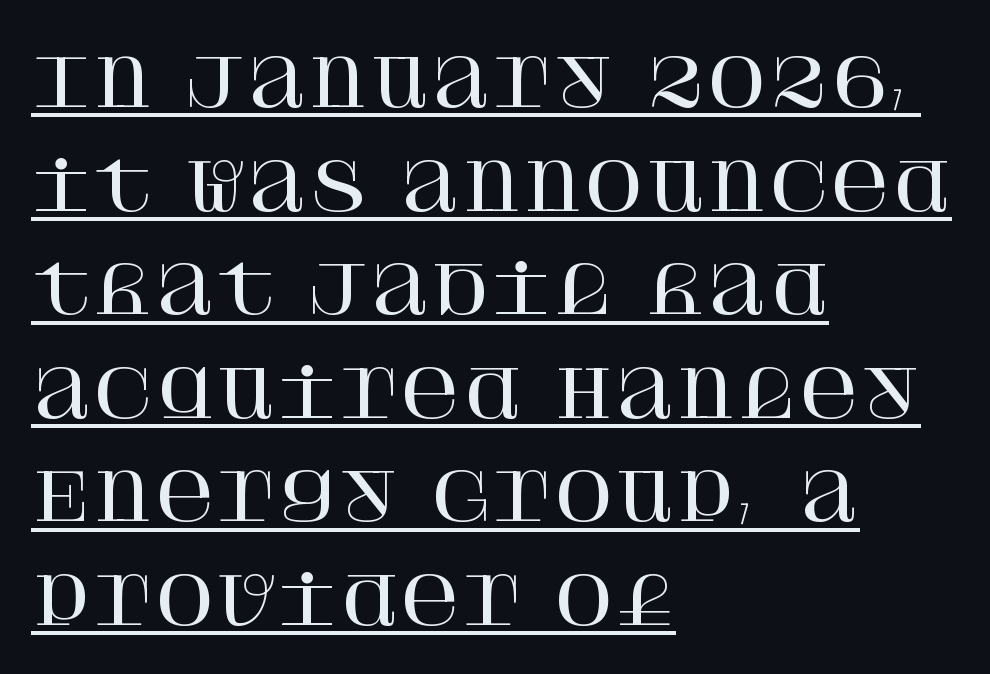
The line-height multiplier appears to be the usual default. The setting favours the left margin, as ordinary paragraphs usually do. The font's upright variant was chosen for this text. Font category for this specimen: serif. The letters sit at their default tracking, neither squeezed nor spread. Each line of the rendering has a horizontal stroke beneath the glyphs.
